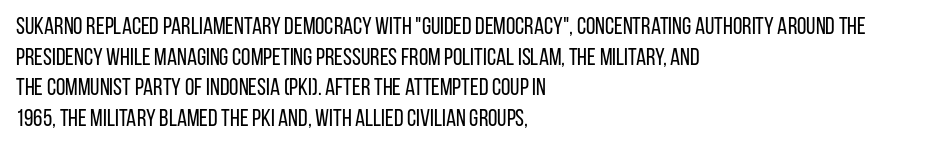
{"italic": "no", "bold": "no", "underline": "no", "align": "left", "line_spacing": "normal", "line_spacing_ratio": 1.28, "letter_spacing": "normal", "letter_spacing_em": 0.0, "glyph_px": 24}
